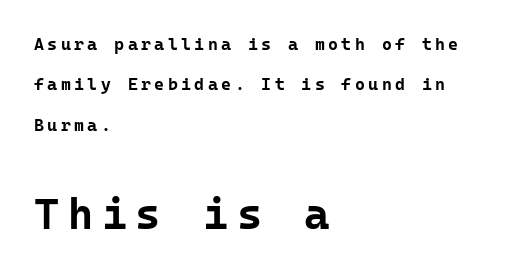
The image shows 43 px bold sans-serif type, upright, monospaced; set left-aligned, loose line spacing (2.37x), unusually wide letter spacing (+0.2 em), not underlined; the second (bottom) block is 2.53x larger; low stroke contrast and a medium x-height.
